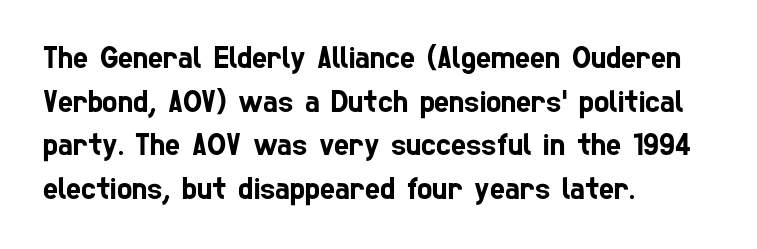
Q: Is the typeface a serif or a sans-serif typeface? A: Sans-serif.
Q: Is the text underlined? A: No.
Q: How is the paragraph aligned? A: Left-aligned.
Q: Is the spacing between letters normal or unusually wide? A: Normal.
Q: Is the spacing between lines tight, normal or loose? A: Normal.
Q: Width (condensed, normal, or wide)? A: Condensed.
Q: Stroke contrast? A: Low.
Q: x-height? A: Medium.
Q: Monospaced? A: No.
